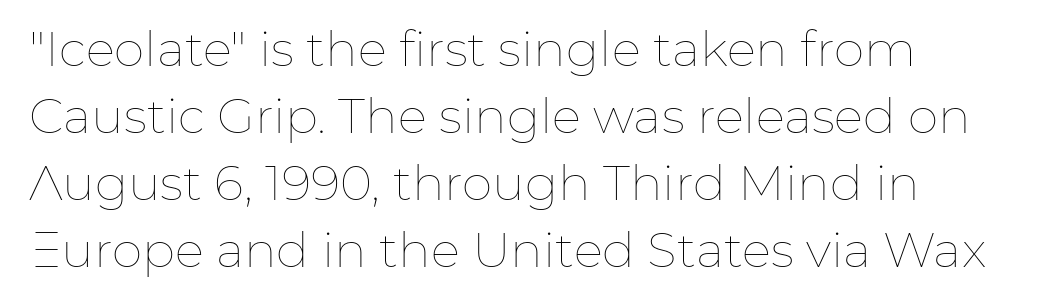
The image shows 49 px thin type, upright; set left-aligned, normal line spacing (1.37x), normal letter spacing, not underlined; low stroke contrast and a medium x-height.
